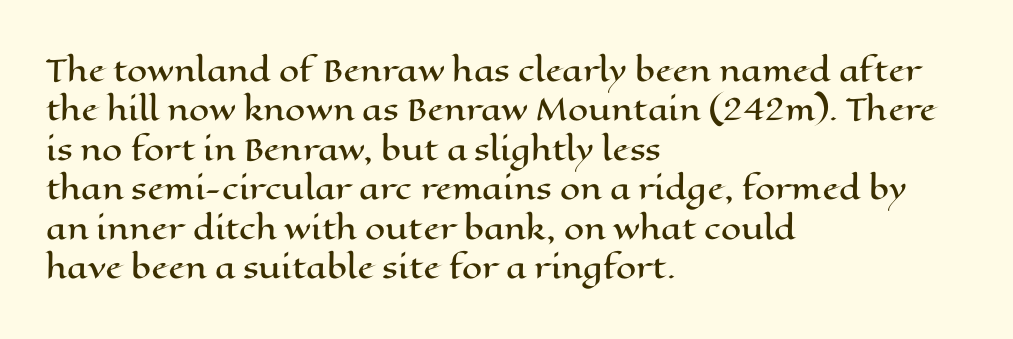
Words appear dense and cohesive because spacing is normal. Here the designer chose a conventional face with non-uniform glyph widths. It's the straight-up-and-down kind of type. Alignment: flush left.
